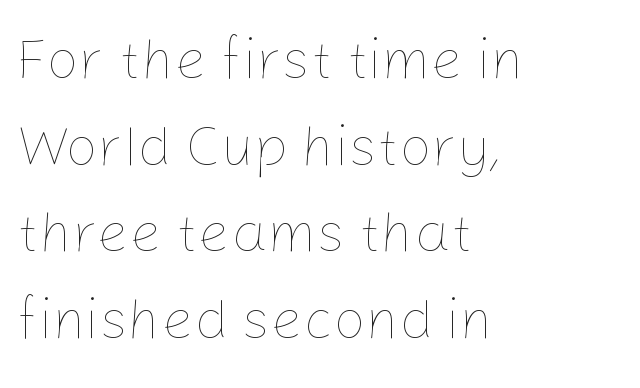
This sample uses plain, unmodified letter spacing. Does the leading feel generous? No, just average. This rendering uses left alignment, leaving the right contour irregular. The passage shown is typed in a proportional face where columns would drift. Italic: no, the glyphs are upright roman.
